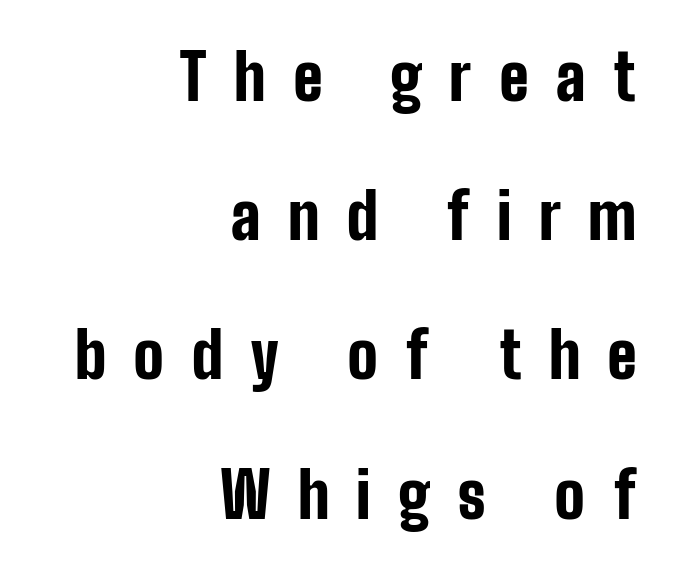
The face used here has the dense, thick strokes of a bold. Descender tails drop into unmarked territory. Spacing verdict: proportional, widths tailored to each character. The letters stand straight up with perfectly vertical stems.
